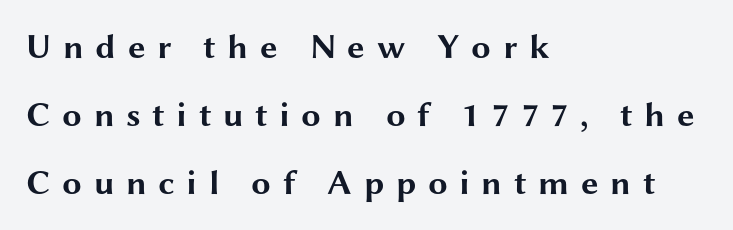
The image shows 35 px bold, wide sans-serif type, upright; set left-aligned, loose line spacing (1.95x), unusually wide letter spacing (+0.33 em), not underlined; medium stroke contrast and a medium x-height.
